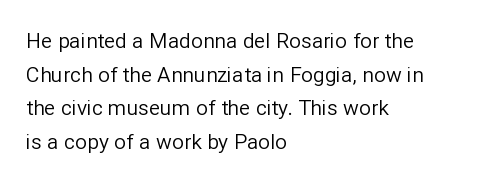
{"italic": "no", "bold": "no", "underline": "no", "align": "left", "line_spacing": "normal", "line_spacing_ratio": 1.6, "letter_spacing": "normal", "letter_spacing_em": 0.0, "glyph_px": 21}
